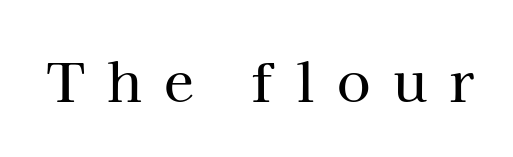
{"serif": "yes", "italic": "no", "width": "normal", "stroke_contrast": "high", "x_height": "medium", "monospaced": "no", "underline": "no", "letter_spacing": "wide", "letter_spacing_em": 0.42, "glyph_px": 54}
